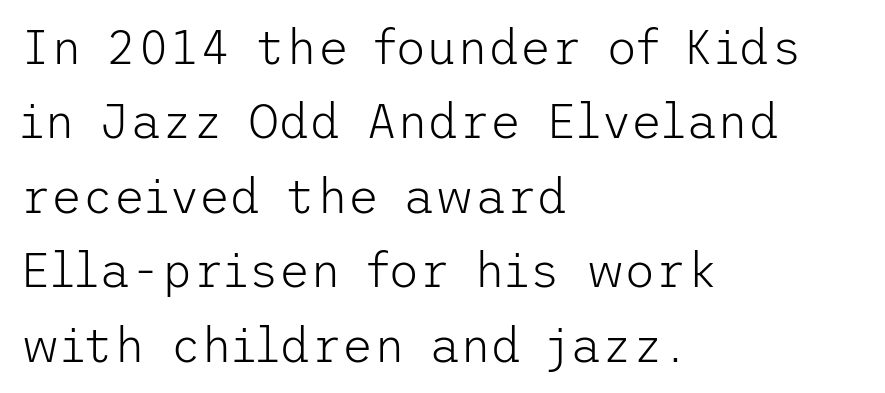
{"serif": "no", "italic": "no", "bold": "no", "weight": "light", "width": "normal", "stroke_contrast": "low", "x_height": "medium", "underline": "no", "align": "left", "line_spacing": "normal", "line_spacing_ratio": 1.55, "letter_spacing": "normal", "letter_spacing_em": 0.0, "glyph_px": 48}
